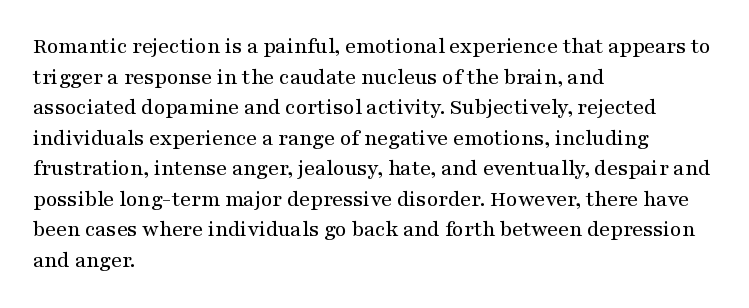
If you drew a line through each stem, it would be perfectly vertical. Honestly, the letter spacing is just normal — you wouldn't notice it. The words here are not underlined. Notice how the passage keeps a crisp vertical edge on the left only. Interline gaps are of average width in this sample.
